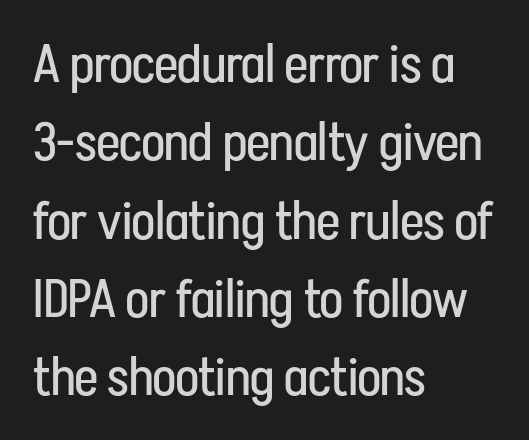
{"serif": "no", "italic": "no", "bold": "no", "weight": "regular", "width": "condensed", "stroke_contrast": "low", "x_height": "medium", "monospaced": "no", "underline": "no", "align": "left", "line_spacing": "normal", "line_spacing_ratio": 1.45, "letter_spacing": "normal", "letter_spacing_em": 0.0, "glyph_px": 54}
